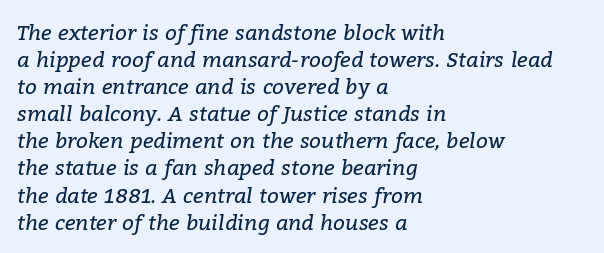
The image shows 21 px text type, italic (leaning right); set left-aligned, normal line spacing (1.29x), normal letter spacing, not underlined.
